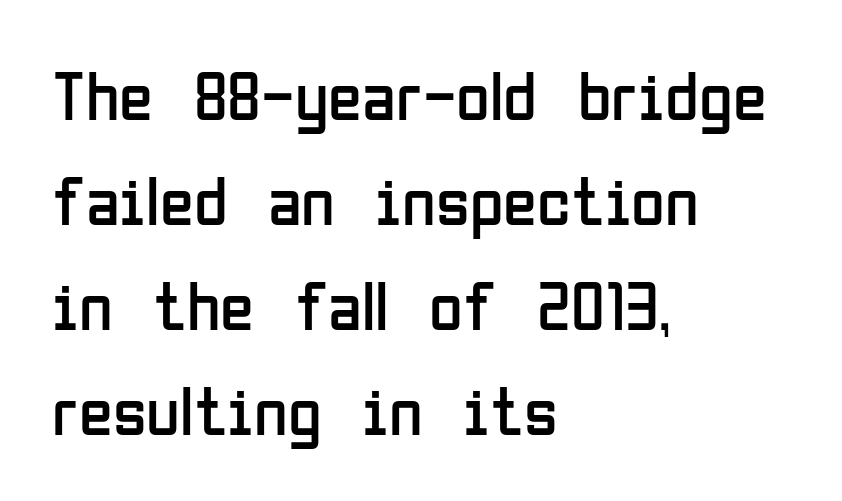
{"serif": "no", "italic": "no", "bold": "no", "weight": "regular", "width": "condensed", "stroke_contrast": "low", "x_height": "medium", "monospaced": "no", "underline": "no", "align": "left", "line_spacing": "normal", "line_spacing_ratio": 1.52, "letter_spacing": "normal", "letter_spacing_em": 0.0, "glyph_px": 69}
